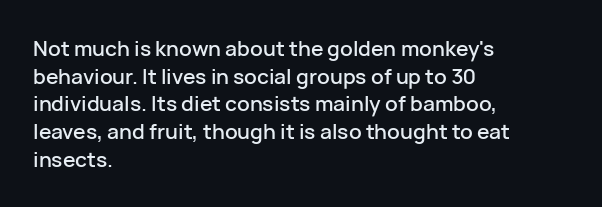
{"italic": "no", "underline": "no", "align": "left", "line_spacing": "normal", "line_spacing_ratio": 1.32, "letter_spacing": "normal", "letter_spacing_em": 0.0, "glyph_px": 21}
